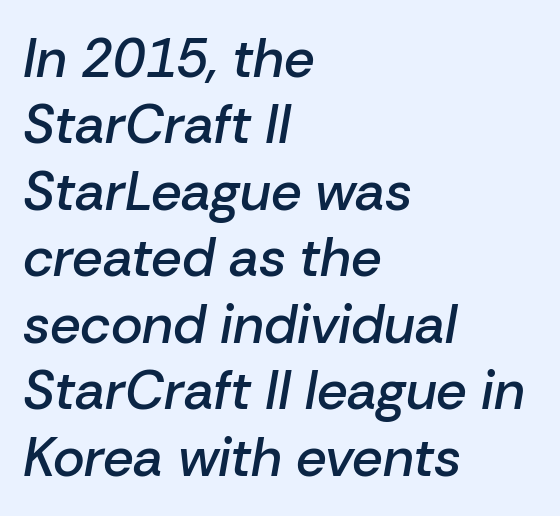
Q: Is the text bold? A: Semi-bold.
Q: Is the text italic (slanted)? A: Yes, it leans right by about 10 degrees.
Q: Is the text underlined? A: No.
Q: How is the paragraph aligned? A: Left-aligned.
Q: Is the spacing between letters normal or unusually wide? A: Normal.
Q: Width (condensed, normal, or wide)? A: Normal.
Q: Stroke contrast? A: Low.
Q: x-height? A: Medium.
Q: Monospaced? A: No.
